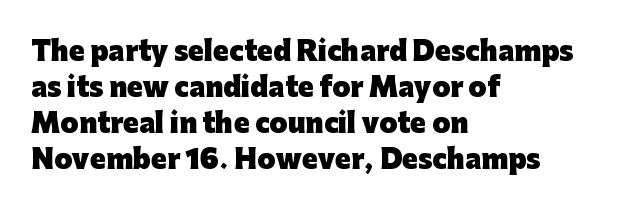
Clear beneath every line of the passage. The typography opts for an upright posture over an oblique one. Evenly set lines give the paragraph a standard silhouette. Standard letterfit; no display-style spreading of the glyphs. The compositor pushed each line to the left boundary.
